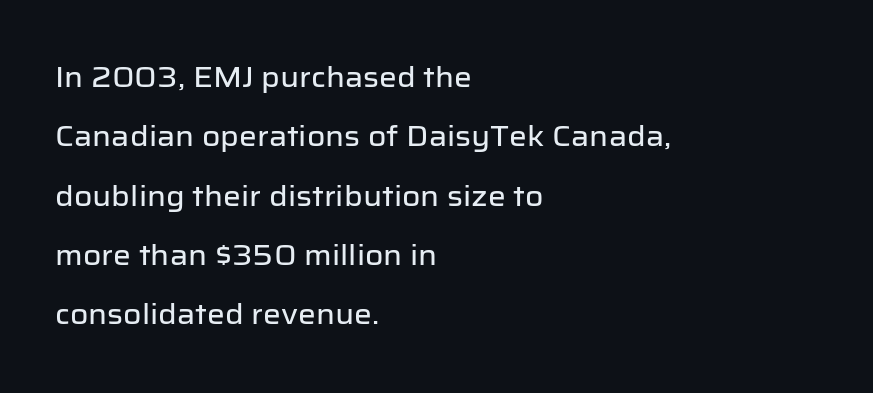
Each letter keeps its own natural width here, so spacing adapts to shape. Nope, not italic — everything's standing straight. The rendering anchors every line to the left-hand side. No extra tracking has been applied to these lines.
